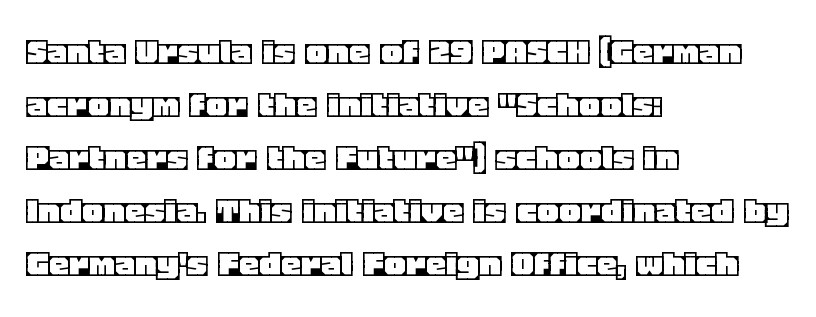
Q: Is the text italic (slanted)? A: No, it is upright.
Q: Is the text underlined? A: No.
Q: How is the paragraph aligned? A: Left-aligned.
Q: Is the spacing between letters normal or unusually wide? A: Normal.
Q: Is the spacing between lines tight, normal or loose? A: Normal.
Q: Width (condensed, normal, or wide)? A: Normal.
Q: x-height? A: Large.
Q: Monospaced? A: No.
